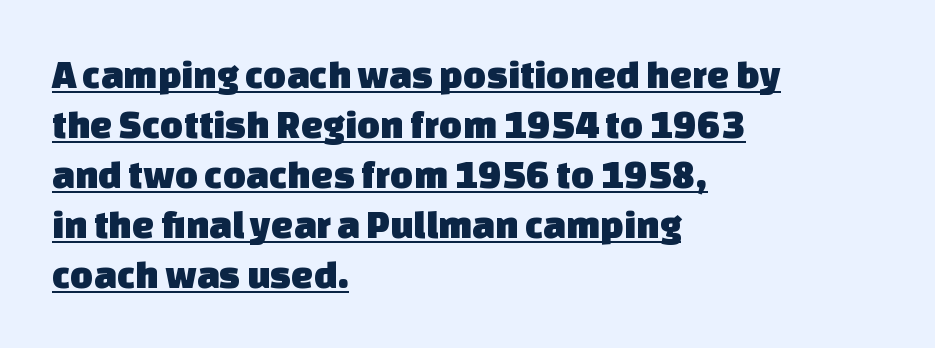
Q: Is the typeface a serif or a sans-serif typeface? A: Sans-serif.
Q: Is the text underlined? A: Yes.
Q: How is the paragraph aligned? A: Left-aligned.
Q: Is the spacing between letters normal or unusually wide? A: Normal.
Q: Is the spacing between lines tight, normal or loose? A: Normal.
Q: Width (condensed, normal, or wide)? A: Normal.
Q: Stroke contrast? A: Low.
Q: x-height? A: Large.
Q: Monospaced? A: No.
